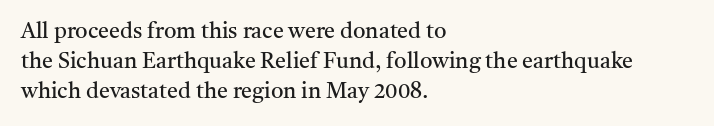
Q: Is the text bold? A: No.
Q: Is the text italic (slanted)? A: No, it is upright.
Q: Is the text underlined? A: No.
Q: How is the paragraph aligned? A: Left-aligned.
Q: Is the spacing between letters normal or unusually wide? A: Normal.
Q: Is the spacing between lines tight, normal or loose? A: Normal.
